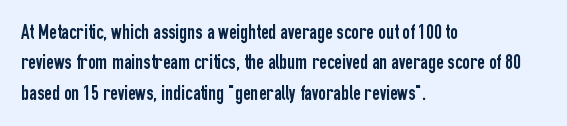
A bare baseline throughout the passage. This rendering uses left alignment, leaving the right contour irregular. Vertical strokes here are truly vertical. Glyph-to-glyph distance matches everyday printed text. If you measured baseline to baseline, you'd find a middling distance.
